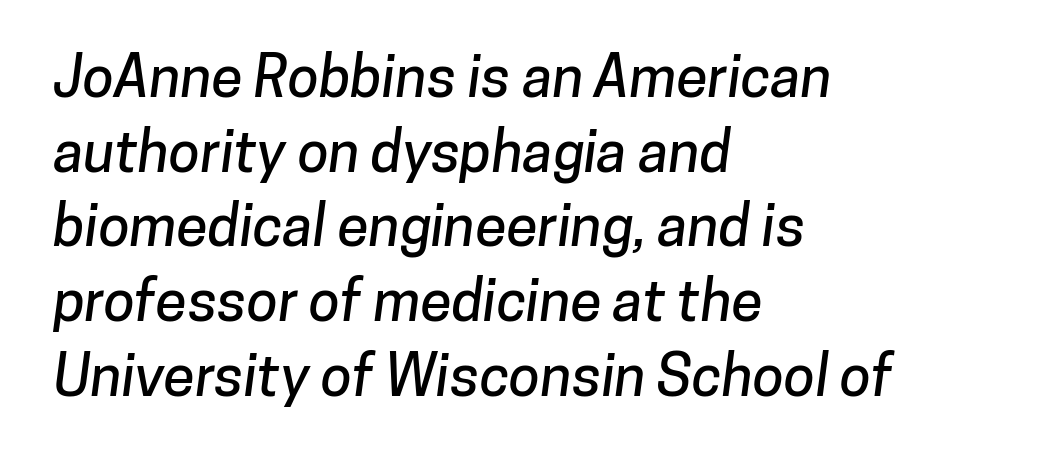
Characters follow at the spacing the type designer built in. Honestly, the row spacing looks completely unremarkable. These lines are composed in type without serifs. The face used here is proportionally spaced, like ordinary book or web type. Underline: absent. These lines are set flush left with a ragged right edge.
